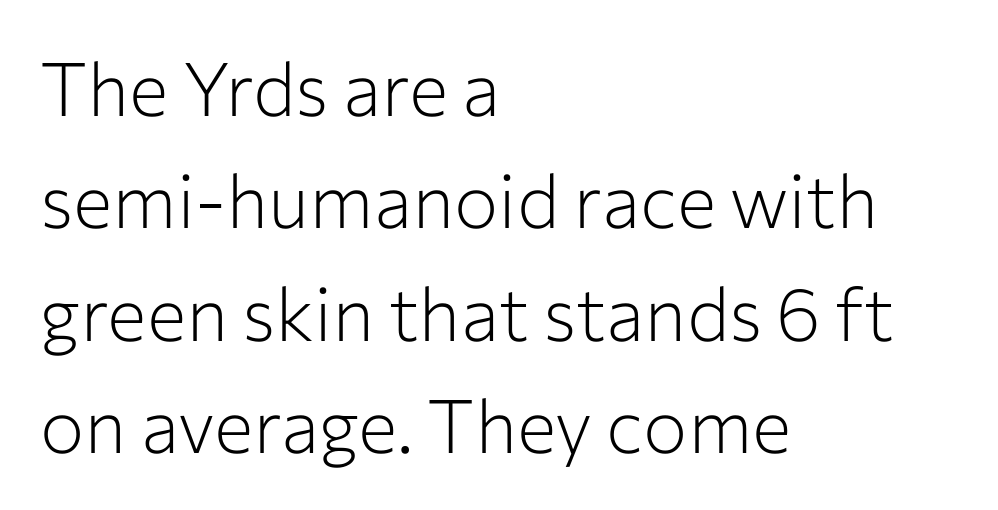
{"serif": "no", "italic": "no", "bold": "no", "weight": "light", "width": "normal", "stroke_contrast": "low", "x_height": "medium", "monospaced": "no", "underline": "no", "align": "left", "line_spacing": "normal", "line_spacing_ratio": 1.52, "letter_spacing": "normal", "letter_spacing_em": 0.0, "glyph_px": 74}
